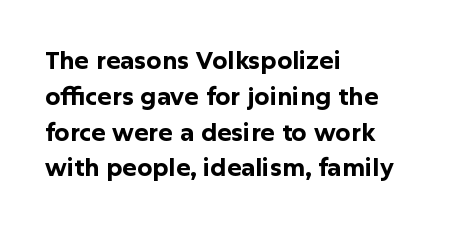
Q: Is the text bold? A: Yes.
Q: Is the text italic (slanted)? A: No, it is upright.
Q: Is the text underlined? A: No.
Q: How is the paragraph aligned? A: Left-aligned.
Q: Is the spacing between letters normal or unusually wide? A: Normal.
Q: Is the spacing between lines tight, normal or loose? A: Normal.
